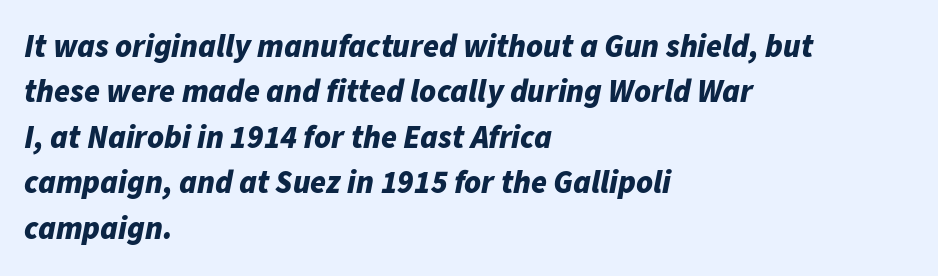
{"italic": "yes", "lean": "right", "slant_degrees": 11, "bold": "yes", "weight": "bold", "width": "normal", "stroke_contrast": "low", "x_height": "medium", "monospaced": "no", "underline": "no", "align": "left", "line_spacing": "normal", "line_spacing_ratio": 1.42, "letter_spacing": "normal", "letter_spacing_em": 0.0, "glyph_px": 32}
